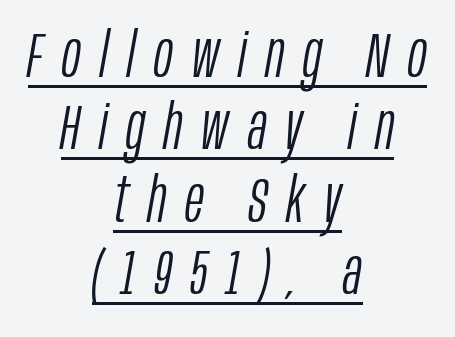
The image shows 63 px light, condensed type, italic (leaning right); set centered, tight line spacing (1.15x), unusually wide letter spacing (+0.3 em), underlined; low stroke contrast and a large x-height.
